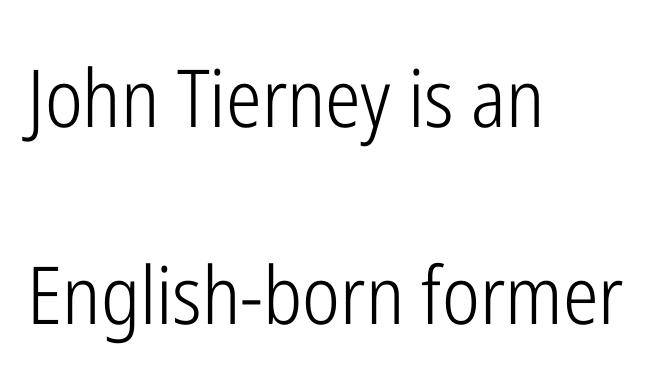
Q: Is the text bold? A: No.
Q: Is the text italic (slanted)? A: No, it is upright.
Q: Is the typeface a serif or a sans-serif typeface? A: Sans-serif.
Q: Is the text underlined? A: No.
Q: How is the paragraph aligned? A: Left-aligned.
Q: Is the spacing between letters normal or unusually wide? A: Normal.
Q: Is the spacing between lines tight, normal or loose? A: Loose.
Q: Width (condensed, normal, or wide)? A: Condensed.
Q: Stroke contrast? A: Low.
Q: x-height? A: Medium.
Q: Monospaced? A: No.
